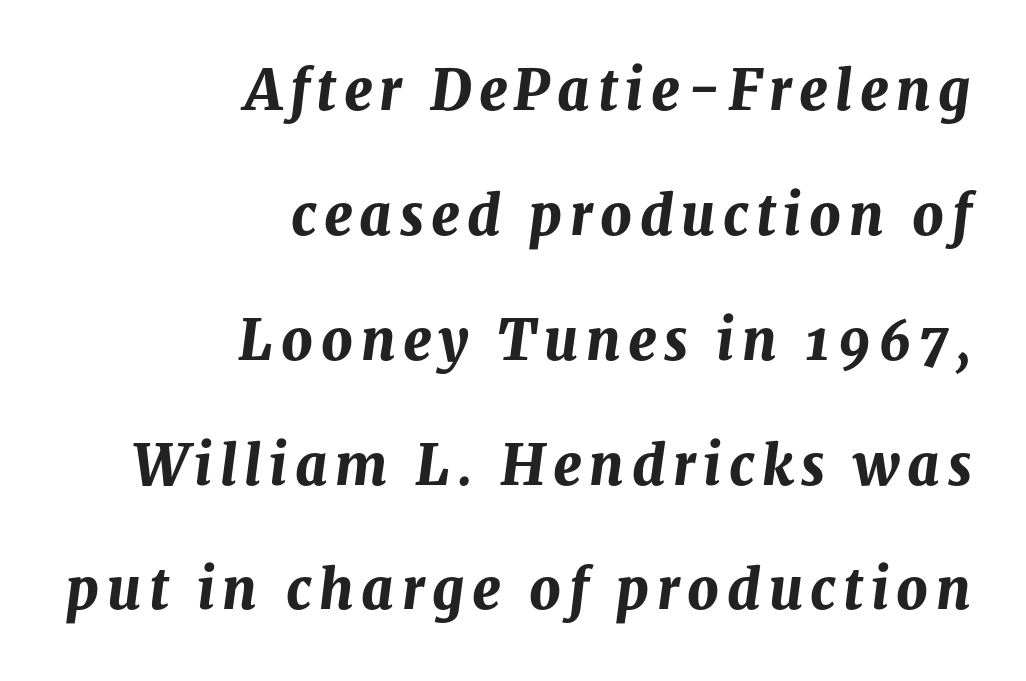
{"italic": "yes", "lean": "right", "slant_degrees": 8, "bold": "yes", "weight": "bold", "width": "normal", "stroke_contrast": "medium", "x_height": "medium", "monospaced": "no", "underline": "no", "align": "right", "line_spacing": "loose", "line_spacing_ratio": 2.27, "glyph_px": 55}
